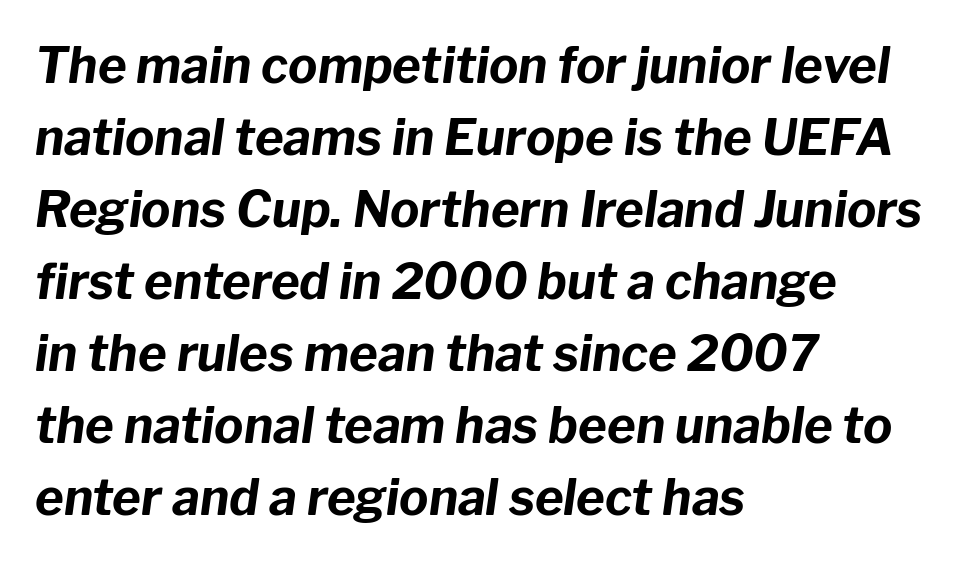
The image shows 49 px bold type, italic (leaning right); set left-aligned, normal line spacing (1.47x), normal letter spacing, not underlined; low stroke contrast and a medium x-height.
